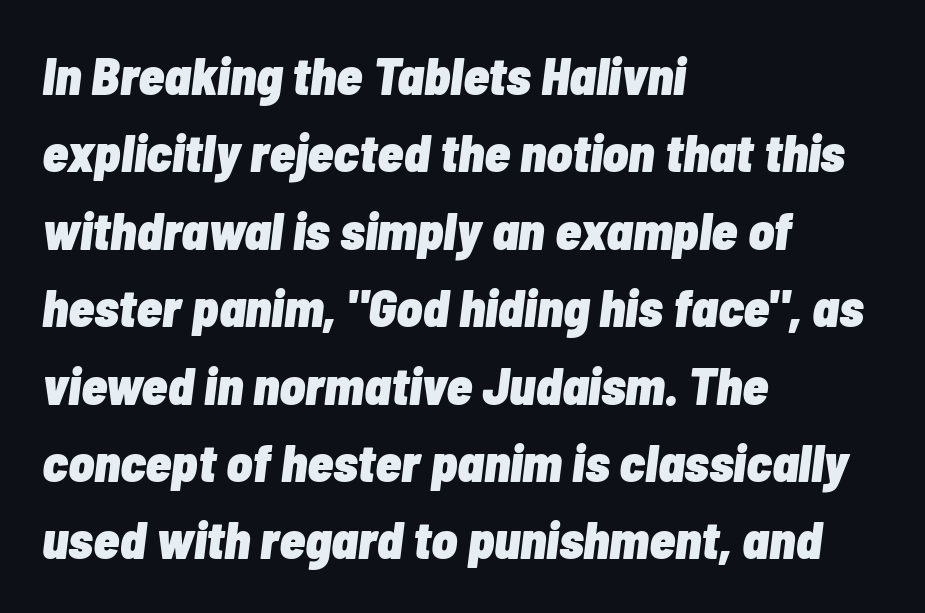
The face used here is proportionally spaced, like ordinary book or web type. Bare-footed words on every line. The lines in this sample share a left origin and differ only in where they stop. This is oblique type, the kind used for emphasis or titles. The vertical gap from one line to the next is medium.
